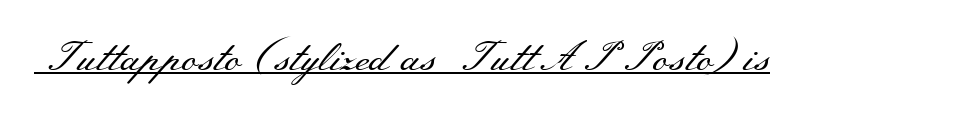
The image shows 40 px regular-weight, wide serif type; set normal letter spacing, underlined; medium stroke contrast and a small x-height.
